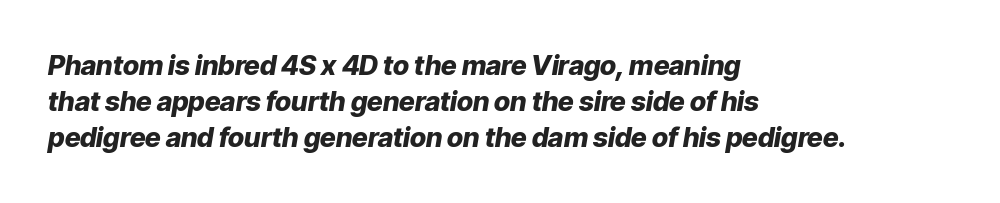
The setting favours the left margin, as ordinary paragraphs usually do. How are the letters spaced? Ordinarily, with no added tracking. Unmarked baselines from the first word to the last. Line spacing here is normal. It's the slanting kind of type.
